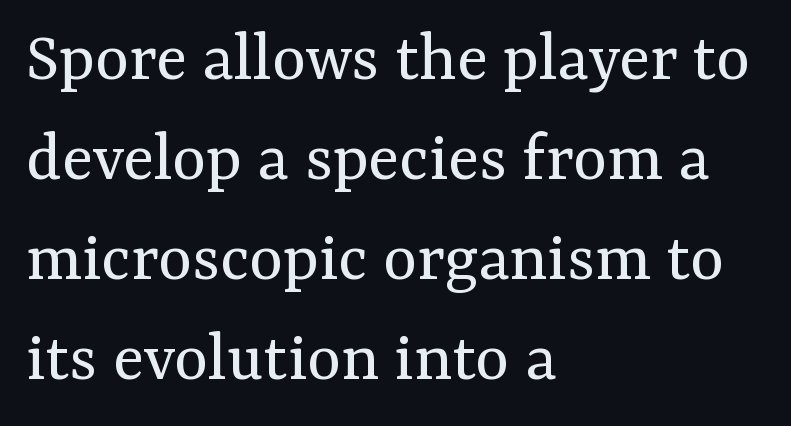
The image shows 72 px regular-weight serif type, upright; set left-aligned, normal line spacing (1.39x), normal letter spacing, not underlined; medium stroke contrast and a medium x-height.
